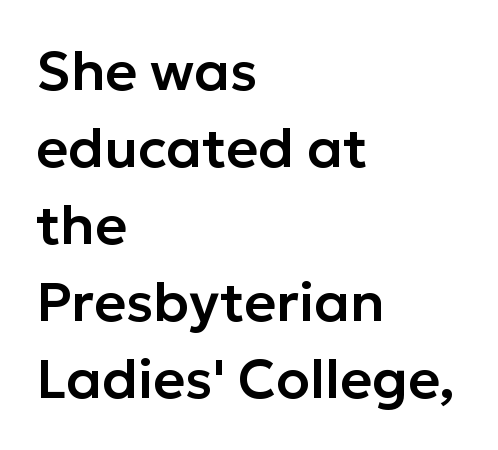
The image shows 55 px sans-serif type, upright; set left-aligned, normal line spacing (1.4x), normal letter spacing, not underlined; low stroke contrast and a medium x-height.
